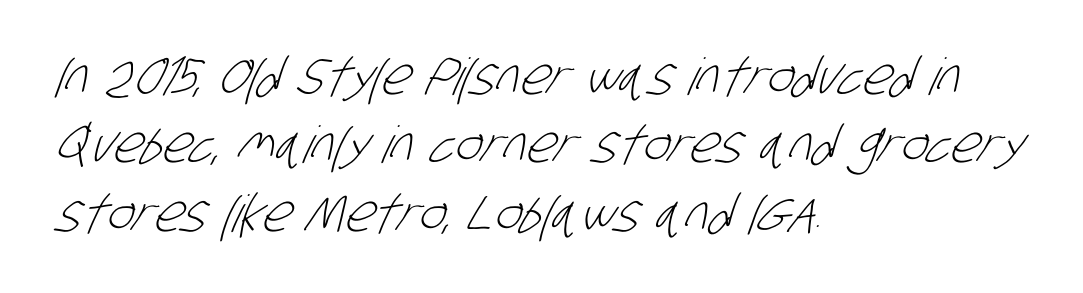
{"serif": "no", "bold": "no", "weight": "light", "width": "condensed", "stroke_contrast": "low", "x_height": "large", "monospaced": "no", "underline": "no", "align": "left", "line_spacing": "normal", "line_spacing_ratio": 1.34, "letter_spacing": "normal", "letter_spacing_em": 0.0, "glyph_px": 51}
